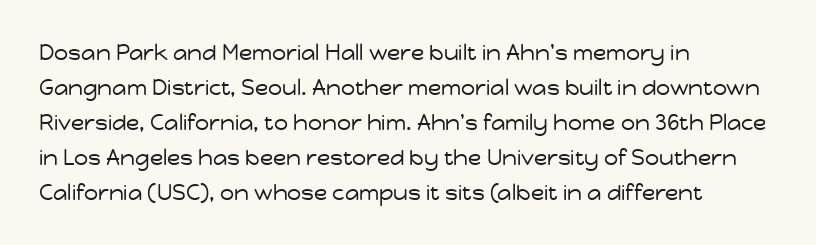
{"italic": "no", "bold": "no", "underline": "no", "align": "left", "line_spacing": "normal", "line_spacing_ratio": 1.59, "letter_spacing": "normal", "letter_spacing_em": 0.0, "glyph_px": 22}
